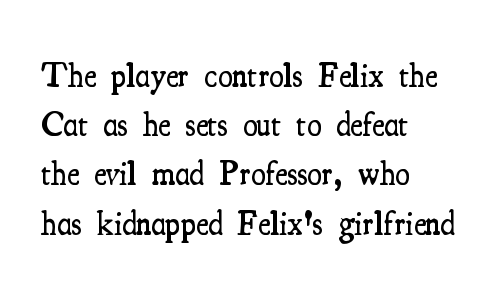
Q: Is the text bold? A: Semi-bold.
Q: Is the text italic (slanted)? A: No, it is upright.
Q: Is the typeface a serif or a sans-serif typeface? A: Serif.
Q: Is the text underlined? A: No.
Q: How is the paragraph aligned? A: Left-aligned.
Q: Is the spacing between letters normal or unusually wide? A: Normal.
Q: Is the spacing between lines tight, normal or loose? A: Normal.
Q: Width (condensed, normal, or wide)? A: Condensed.
Q: Stroke contrast? A: Medium.
Q: x-height? A: Small.
Q: Monospaced? A: No.
